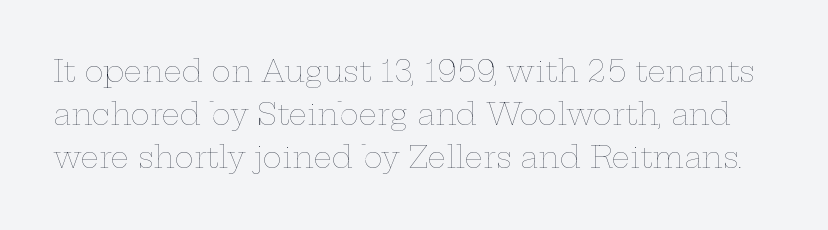
{"italic": "no", "bold": "no", "weight": "thin", "width": "wide", "stroke_contrast": "low", "x_height": "medium", "monospaced": "no", "underline": "no", "line_spacing": "normal", "line_spacing_ratio": 1.49, "letter_spacing": "normal", "letter_spacing_em": 0.0, "glyph_px": 29}
